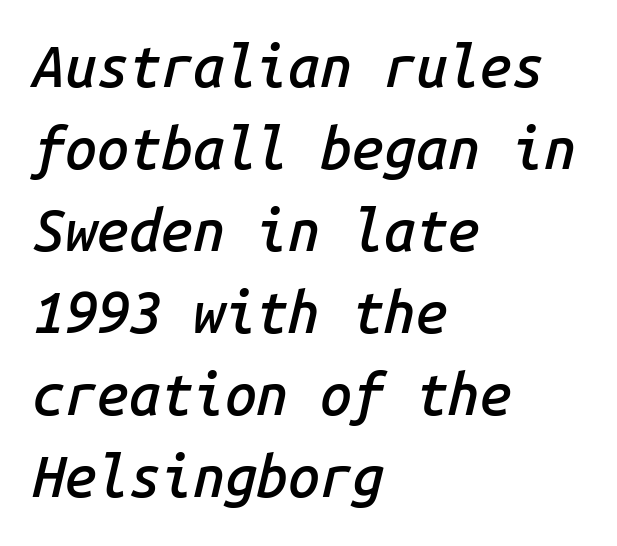
The passage shown leans; its letterforms are oblique. Glyph-to-glyph distance matches everyday printed text. If you drew a ruler down the left edge, every line would touch it. Compared with an ordinary text face, these strokes are moderately heavier — a semibold.
